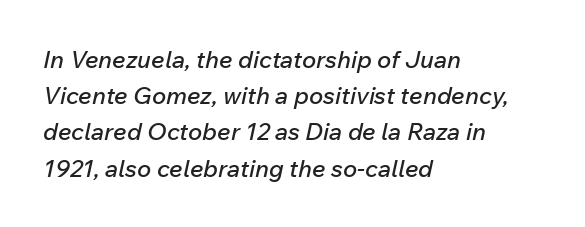
{"italic": "yes", "lean": "right", "slant_degrees": 12, "underline": "no", "align": "left", "line_spacing": "normal", "line_spacing_ratio": 1.51, "letter_spacing": "normal", "letter_spacing_em": 0.0, "glyph_px": 24}
